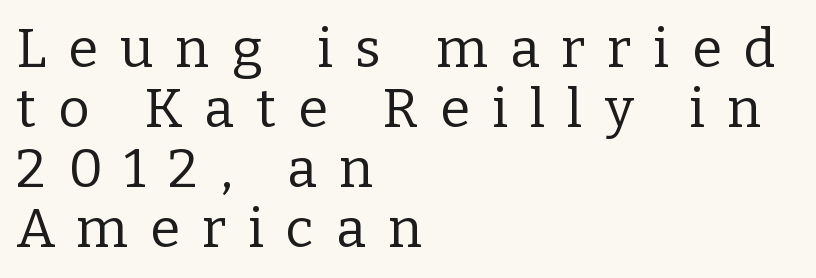
The face looks like a standard text weight, possibly lighter. The strip under each line holds only bare page. These lines are rendered in a variable-pitch font. Horizontally, the lines are justified to the leading edge only. Interline gaps are noticeably narrow in this sample.
